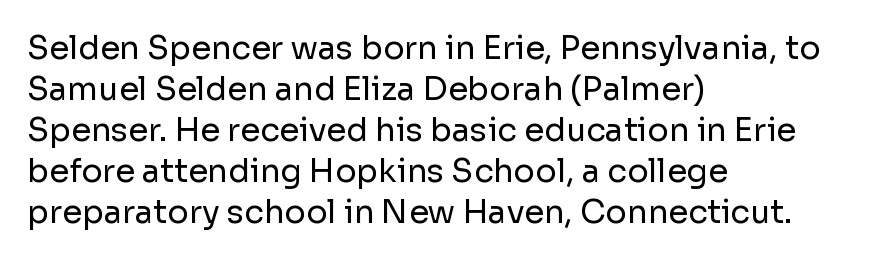
This sample is left-justified, so line endings fall wherever the words run out. Clear beneath every line of the passage. Regular leading. The letterforms sit shoulder to shoulder at normal distance. You could not count columns in this text — the font is proportionally spaced.
